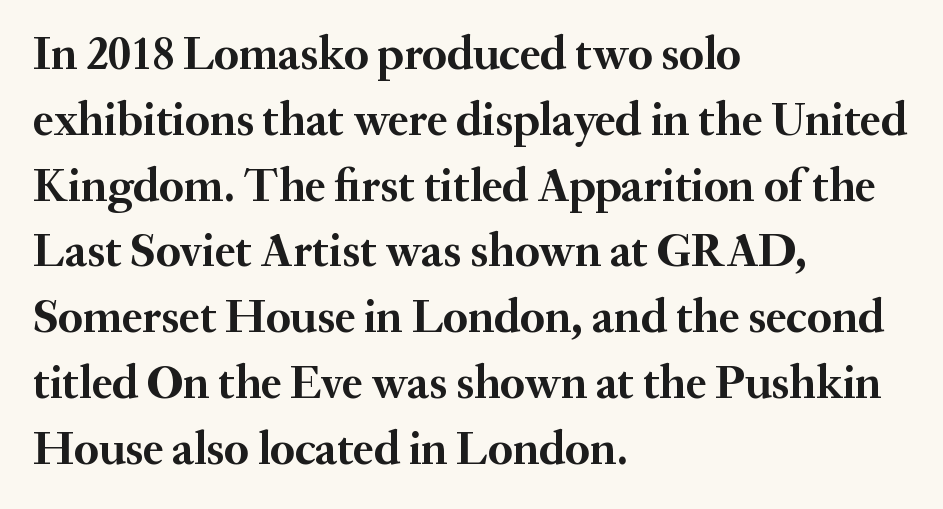
{"serif": "yes", "italic": "no", "bold": "yes", "weight": "semibold", "width": "normal", "stroke_contrast": "medium", "x_height": "small", "monospaced": "no", "underline": "no", "align": "left", "line_spacing": "normal", "line_spacing_ratio": 1.4, "letter_spacing": "normal", "letter_spacing_em": 0.0, "glyph_px": 47}
